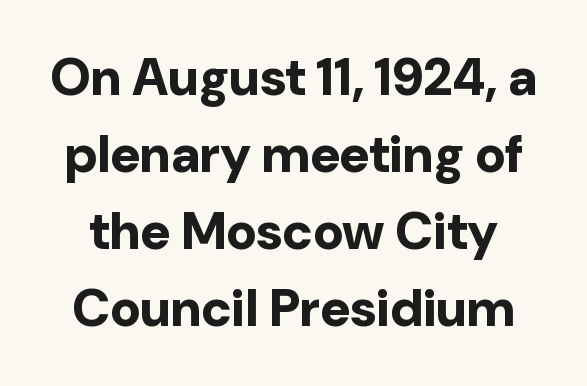
Q: Is the text bold? A: Yes.
Q: Is the text italic (slanted)? A: No, it is upright.
Q: Is the typeface a serif or a sans-serif typeface? A: Sans-serif.
Q: Is the text underlined? A: No.
Q: Is the spacing between letters normal or unusually wide? A: Normal.
Q: Is the spacing between lines tight, normal or loose? A: Normal.
Q: Width (condensed, normal, or wide)? A: Normal.
Q: Stroke contrast? A: Low.
Q: x-height? A: Medium.
Q: Monospaced? A: No.
